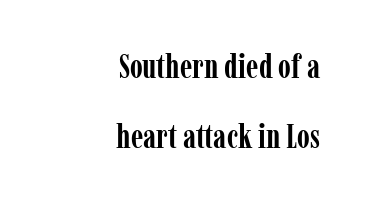
{"serif": "yes", "italic": "no", "bold": "yes", "weight": "semibold", "width": "condensed", "stroke_contrast": "low", "x_height": "medium", "monospaced": "no", "underline": "no", "align": "right", "line_spacing": "loose", "line_spacing_ratio": 2.12, "letter_spacing": "normal", "letter_spacing_em": 0.0, "glyph_px": 33}
